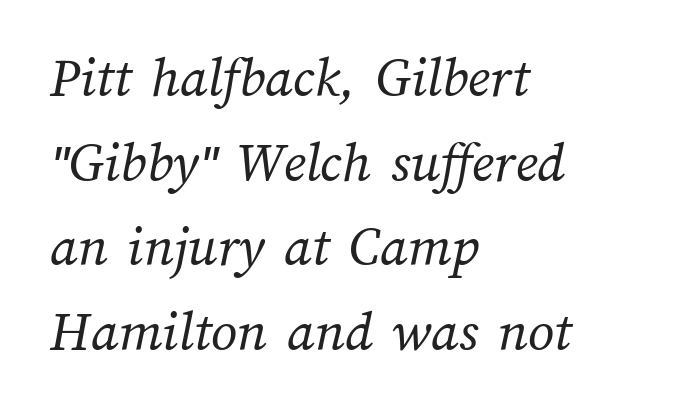
Q: Is the text bold? A: No.
Q: Is the text underlined? A: No.
Q: How is the paragraph aligned? A: Left-aligned.
Q: Is the spacing between letters normal or unusually wide? A: Normal.
Q: Is the spacing between lines tight, normal or loose? A: Normal.
Q: Width (condensed, normal, or wide)? A: Normal.
Q: Stroke contrast? A: Medium.
Q: x-height? A: Medium.
Q: Monospaced? A: No.
